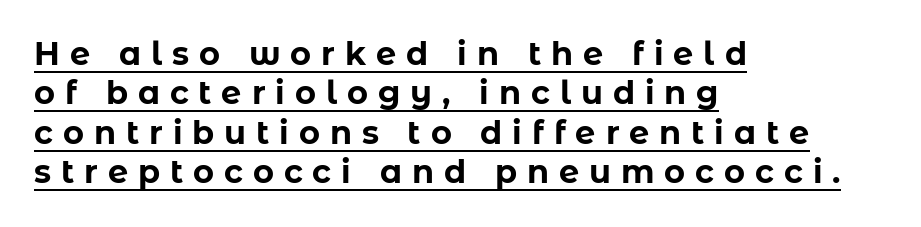
A typographer would call this underscored text. These lines carry a lot of weight — the face is fully bold. Line starts are locked; line ends wander. Is this a sans? Yes — the strokes have no serifs.
